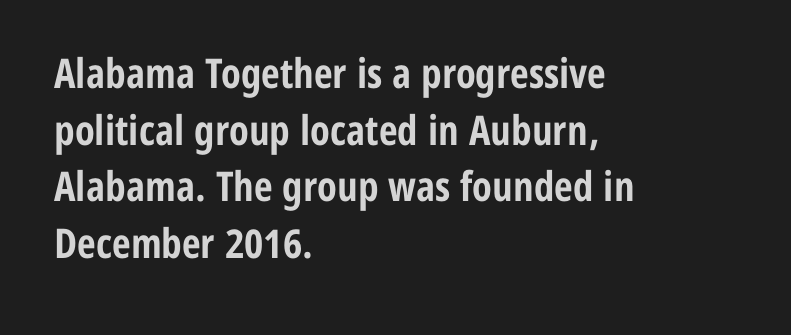
Reading down the block, your eye returns to a fixed left position each line. The passage shown is typeset with a sans-serif family. Heft: maximum for text — a bold. Posture: vertical. The rendering uses natural spacing where letterforms have individual widths.
